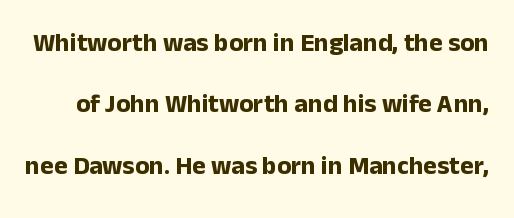
The image shows 26 px bold type, upright; set loose line spacing (2.36x), normal letter spacing, not underlined.
